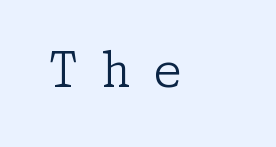
Italic? Not at all — the glyphs are vertical. On a weight scale, this lands at 450 or below. The glyphs are unaccompanied by any horizontal stroke below them. Are there feet on the stems? There are — it's a serif. The tracking jumps out immediately: characters are airy and widely separated.
